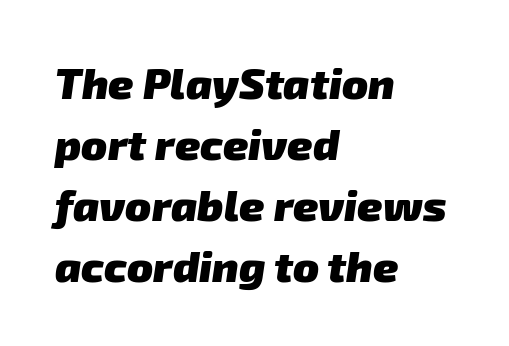
The image shows 43 px heavy sans-serif type; set left-aligned, normal line spacing (1.42x), normal letter spacing, not underlined; low stroke contrast and a medium x-height.
